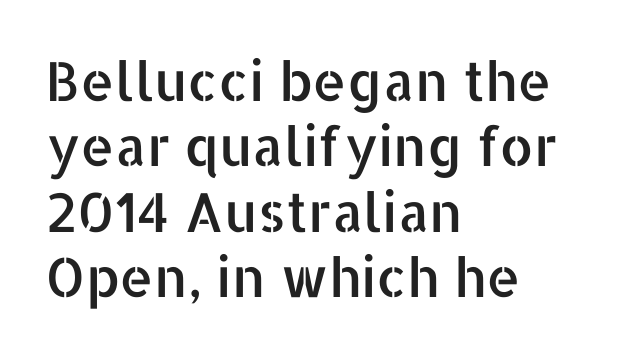
{"serif": "no", "italic": "no", "width": "normal", "stroke_contrast": "low", "x_height": "medium", "monospaced": "no", "underline": "no", "align": "left", "line_spacing_ratio": 1.21, "letter_spacing": "normal", "letter_spacing_em": 0.0, "glyph_px": 54}
